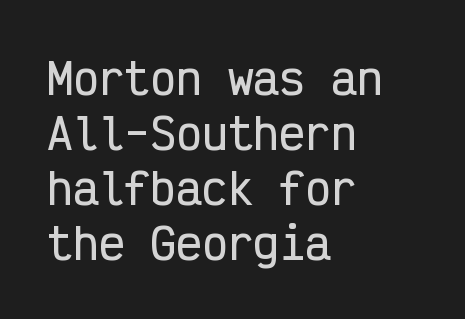
The image shows 43 px condensed sans-serif type, upright, monospaced; set left-aligned, normal line spacing (1.28x), normal letter spacing, not underlined; low stroke contrast and a medium x-height.
